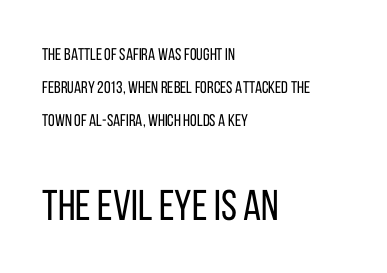
{"serif": "no", "italic": "no", "bold": "no", "weight": "regular", "width": "condensed", "stroke_contrast": "low", "x_height": "large", "monospaced": "no", "underline": "no", "align": "left", "line_spacing": "loose", "line_spacing_ratio": 1.95, "letter_spacing": "normal", "letter_spacing_em": 0.0, "larger_block": "second", "size_ratio": 2.53, "glyph_px": 43}
